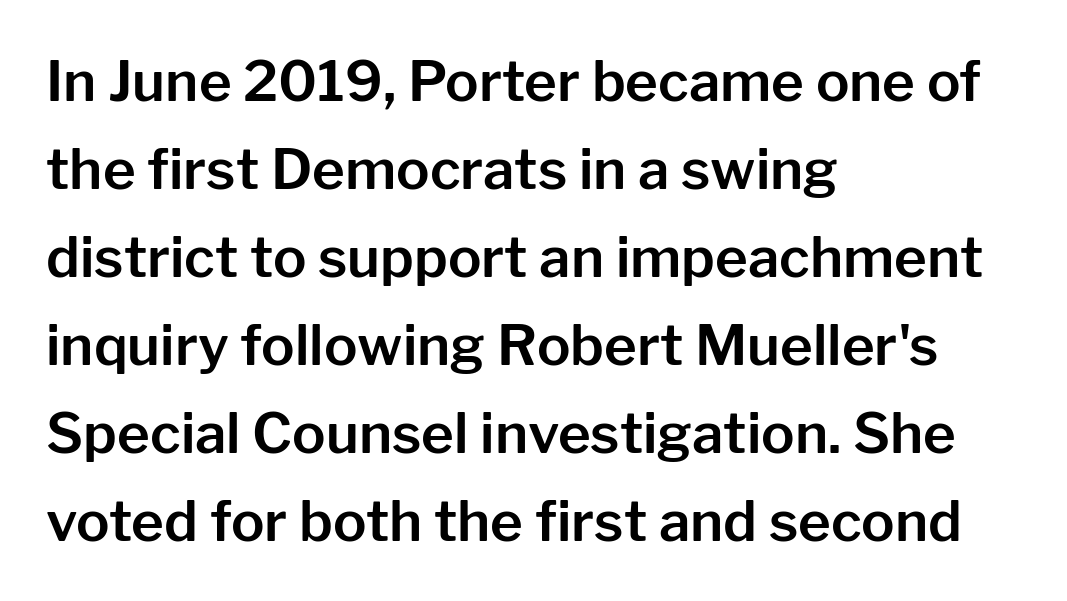
Q: Is the text italic (slanted)? A: No, it is upright.
Q: Is the typeface a serif or a sans-serif typeface? A: Sans-serif.
Q: Is the text underlined? A: No.
Q: How is the paragraph aligned? A: Left-aligned.
Q: Is the spacing between letters normal or unusually wide? A: Normal.
Q: Is the spacing between lines tight, normal or loose? A: Normal.
Q: Width (condensed, normal, or wide)? A: Normal.
Q: Stroke contrast? A: Low.
Q: x-height? A: Medium.
Q: Monospaced? A: No.
